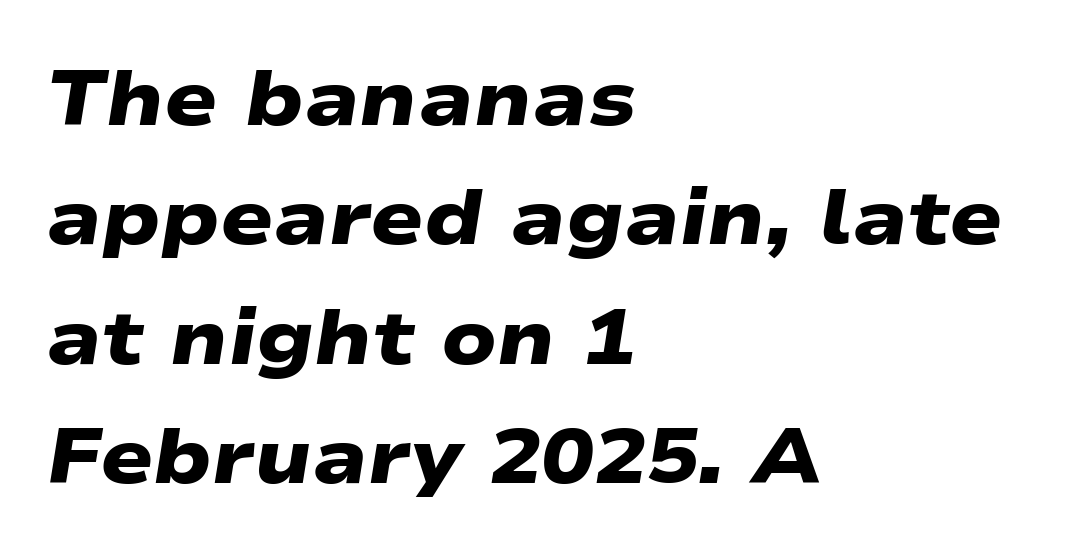
{"serif": "no", "bold": "yes", "weight": "heavy", "width": "wide", "stroke_contrast": "low", "x_height": "medium", "monospaced": "no", "underline": "no", "align": "left", "line_spacing": "normal", "line_spacing_ratio": 1.53, "letter_spacing": "normal", "letter_spacing_em": 0.0, "glyph_px": 78}
